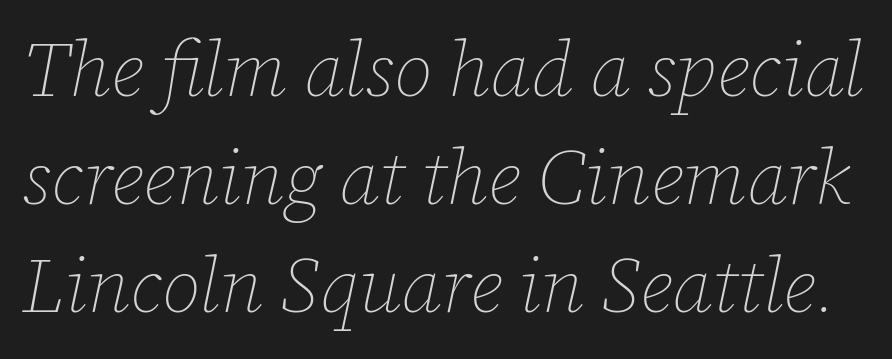
{"italic": "yes", "lean": "right", "slant_degrees": 12, "bold": "no", "weight": "thin", "width": "normal", "stroke_contrast": "low", "x_height": "medium", "monospaced": "no", "underline": "no", "line_spacing": "normal", "line_spacing_ratio": 1.4, "letter_spacing": "normal", "letter_spacing_em": 0.0, "glyph_px": 77}
